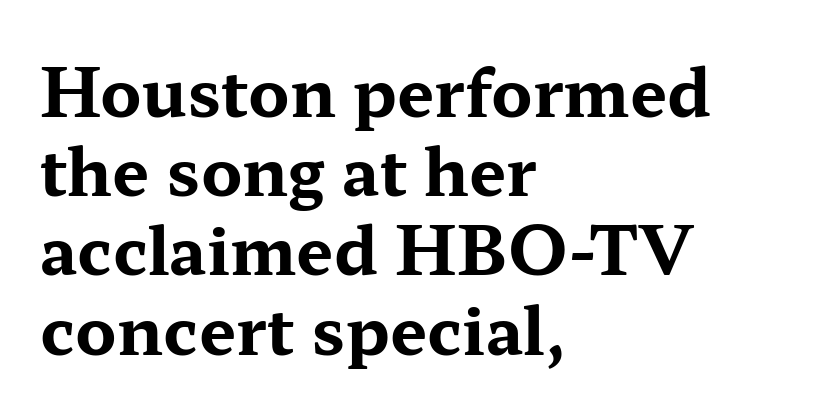
{"serif": "yes", "italic": "no", "bold": "yes", "weight": "bold", "width": "wide", "stroke_contrast": "medium", "x_height": "medium", "monospaced": "no", "underline": "no", "align": "left", "line_spacing_ratio": 1.2, "letter_spacing": "normal", "letter_spacing_em": 0.0, "glyph_px": 66}
